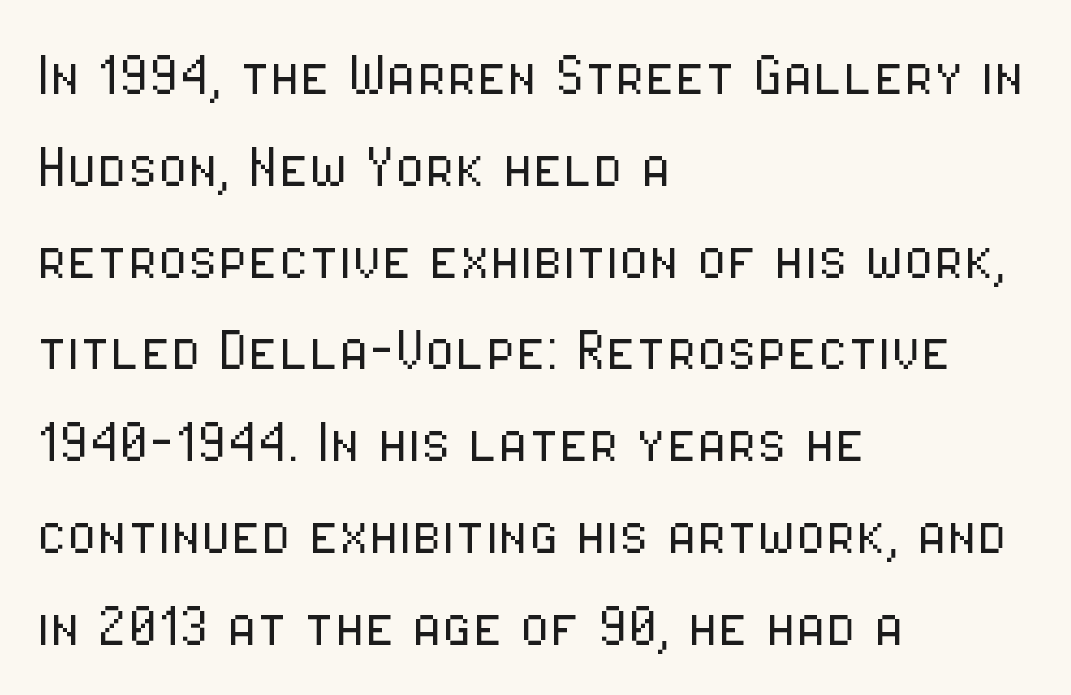
The image shows 69 px light, condensed sans-serif type, upright; set left-aligned, normal line spacing (1.33x), normal letter spacing, not underlined; low stroke contrast and a medium x-height.
